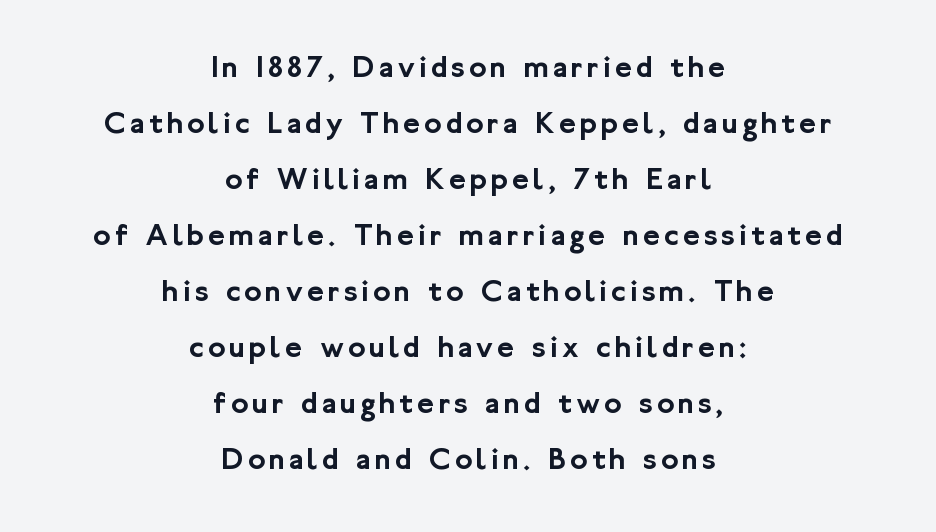
Q: Is the text italic (slanted)? A: No, it is upright.
Q: Is the typeface a serif or a sans-serif typeface? A: Sans-serif.
Q: Is the text underlined? A: No.
Q: How is the paragraph aligned? A: Centered.
Q: Width (condensed, normal, or wide)? A: Normal.
Q: Stroke contrast? A: Low.
Q: x-height? A: Medium.
Q: Monospaced? A: No.
